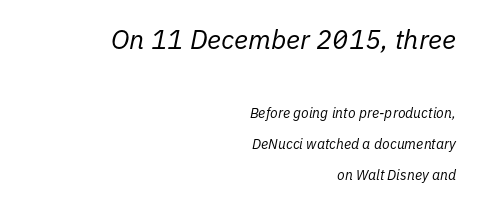
The image shows 27 px text type, italic (leaning right); set right-aligned, loose line spacing (2.22x), normal letter spacing, not underlined; the first (top) block is 1.93x larger.
